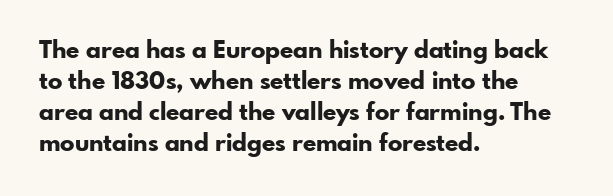
Q: Is the text bold? A: Yes.
Q: Is the text italic (slanted)? A: No, it is upright.
Q: Is the text underlined? A: No.
Q: How is the paragraph aligned? A: Left-aligned.
Q: Is the spacing between letters normal or unusually wide? A: Normal.
Q: Is the spacing between lines tight, normal or loose? A: Normal.
